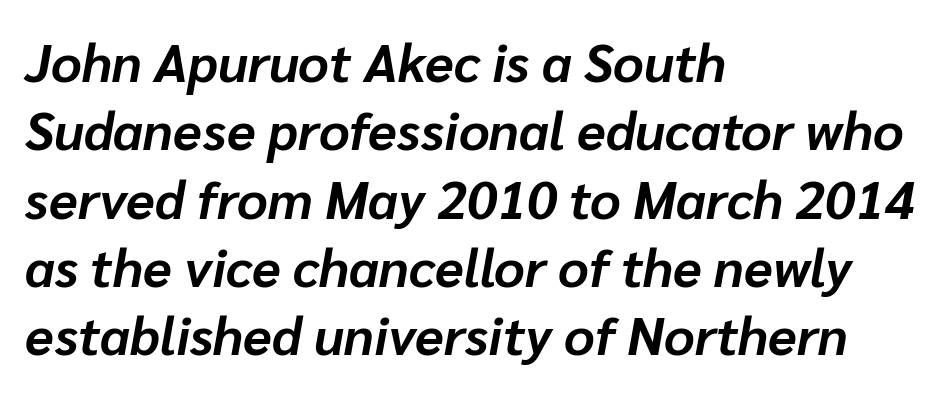
Q: Is the text bold? A: Yes.
Q: Is the text italic (slanted)? A: Yes, it leans right by about 10 degrees.
Q: Is the text underlined? A: No.
Q: How is the paragraph aligned? A: Left-aligned.
Q: Is the spacing between letters normal or unusually wide? A: Normal.
Q: Is the spacing between lines tight, normal or loose? A: Normal.
Q: Width (condensed, normal, or wide)? A: Normal.
Q: Stroke contrast? A: Low.
Q: x-height? A: Medium.
Q: Monospaced? A: No.
